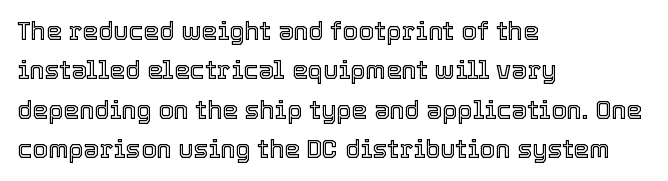
The setting favours the left margin, as ordinary paragraphs usually do. Is there any slant? The stems are plumb. A bare baseline throughout the passage. The letterforms sit shoulder to shoulder at normal distance. These lines sit exactly where default settings would place them.
